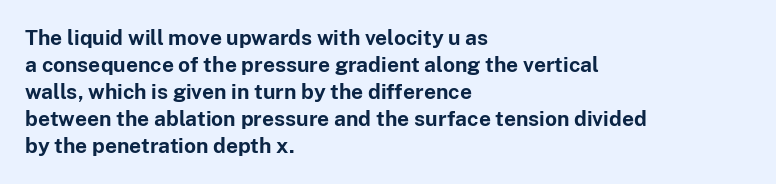
{"italic": "no", "bold": "yes", "underline": "no", "align": "left", "line_spacing": "normal", "line_spacing_ratio": 1.29, "letter_spacing": "normal", "letter_spacing_em": 0.0, "glyph_px": 21}
